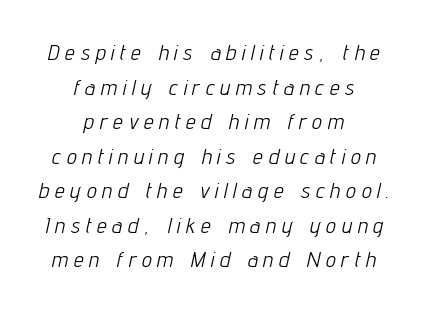
{"italic": "yes", "lean": "right", "slant_degrees": 12, "bold": "no", "underline": "no", "align": "center", "line_spacing": "normal", "line_spacing_ratio": 1.57, "letter_spacing": "wide", "letter_spacing_em": 0.27, "glyph_px": 22}
